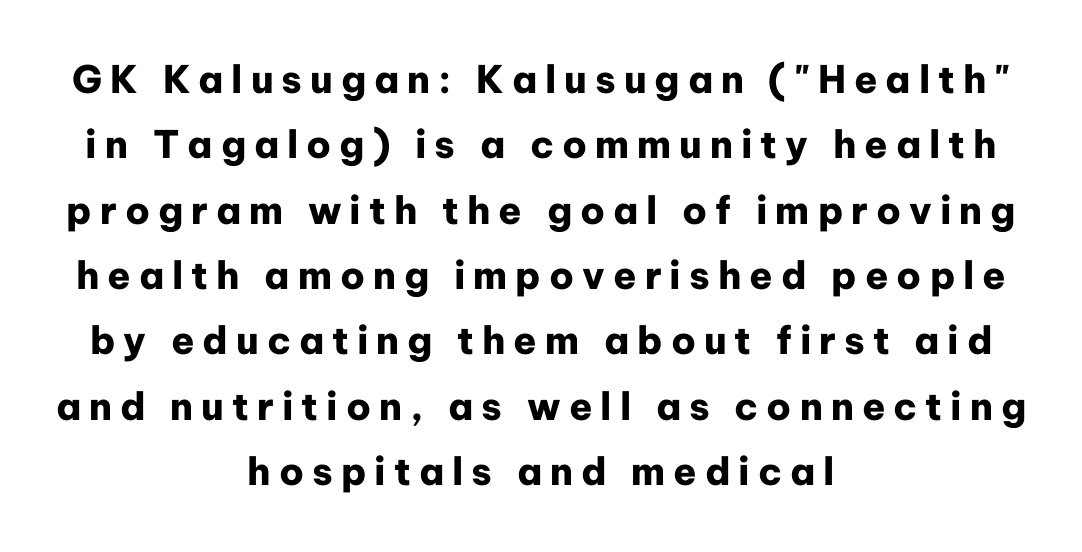
Q: Is the text bold? A: Yes.
Q: Is the text italic (slanted)? A: No, it is upright.
Q: Is the typeface a serif or a sans-serif typeface? A: Sans-serif.
Q: Is the text underlined? A: No.
Q: How is the paragraph aligned? A: Centered.
Q: Is the spacing between letters normal or unusually wide? A: Unusually wide.
Q: Width (condensed, normal, or wide)? A: Normal.
Q: Stroke contrast? A: Low.
Q: x-height? A: Medium.
Q: Monospaced? A: No.
